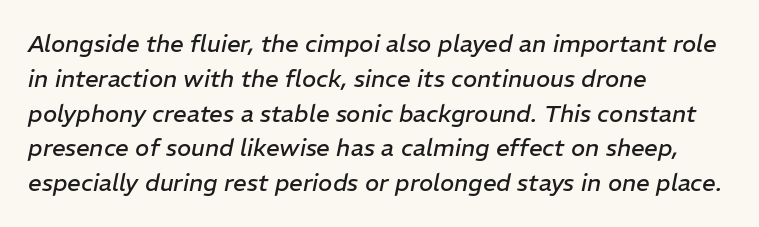
{"italic": "yes", "lean": "right", "slant_degrees": 11, "bold": "no", "underline": "no", "align": "left", "line_spacing": "normal", "line_spacing_ratio": 1.45, "letter_spacing": "normal", "letter_spacing_em": 0.0, "glyph_px": 24}
